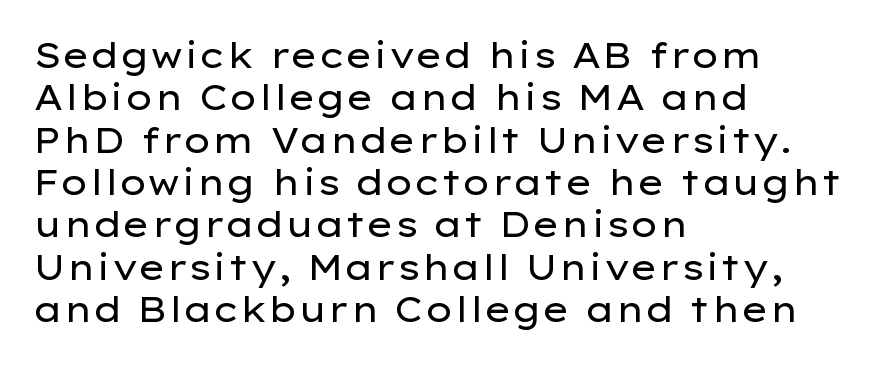
{"serif": "no", "italic": "no", "bold": "no", "weight": "regular", "width": "wide", "stroke_contrast": "low", "x_height": "medium", "monospaced": "no", "underline": "no", "align": "left", "line_spacing_ratio": 1.21, "letter_spacing": "normal", "letter_spacing_em": 0.0, "glyph_px": 35}
